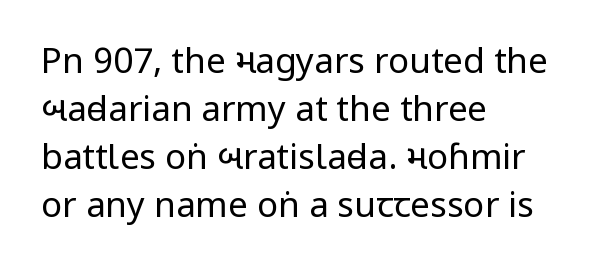
Q: Is the text bold? A: No.
Q: Is the text italic (slanted)? A: No, it is upright.
Q: Is the typeface a serif or a sans-serif typeface? A: Sans-serif.
Q: Is the text underlined? A: No.
Q: How is the paragraph aligned? A: Left-aligned.
Q: Is the spacing between letters normal or unusually wide? A: Normal.
Q: Is the spacing between lines tight, normal or loose? A: Normal.
Q: Width (condensed, normal, or wide)? A: Condensed.
Q: Stroke contrast? A: Low.
Q: x-height? A: Large.
Q: Monospaced? A: No.
